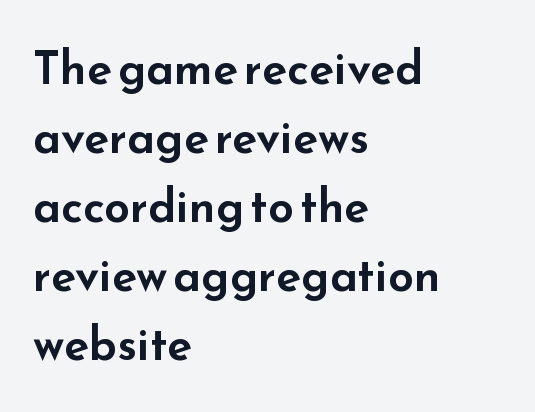
Q: Is the text italic (slanted)? A: No, it is upright.
Q: Is the typeface a serif or a sans-serif typeface? A: Sans-serif.
Q: Is the text underlined? A: No.
Q: How is the paragraph aligned? A: Left-aligned.
Q: Is the spacing between letters normal or unusually wide? A: Normal.
Q: Is the spacing between lines tight, normal or loose? A: Normal.
Q: Width (condensed, normal, or wide)? A: Wide.
Q: Stroke contrast? A: Low.
Q: x-height? A: Small.
Q: Monospaced? A: No.
